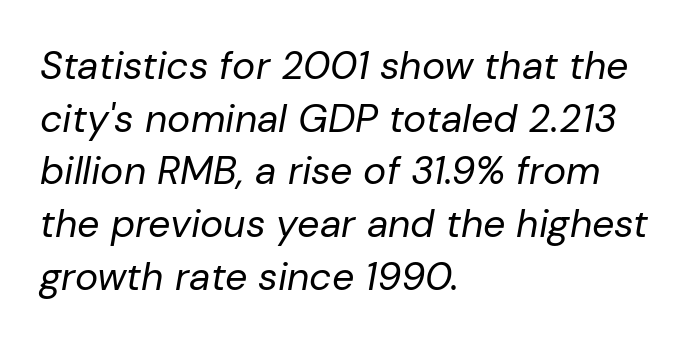
{"italic": "yes", "lean": "right", "slant_degrees": 10, "bold": "no", "weight": "regular", "width": "normal", "stroke_contrast": "low", "x_height": "medium", "monospaced": "no", "underline": "no", "align": "left", "line_spacing": "normal", "line_spacing_ratio": 1.35, "letter_spacing": "normal", "letter_spacing_em": 0.0, "glyph_px": 39}
